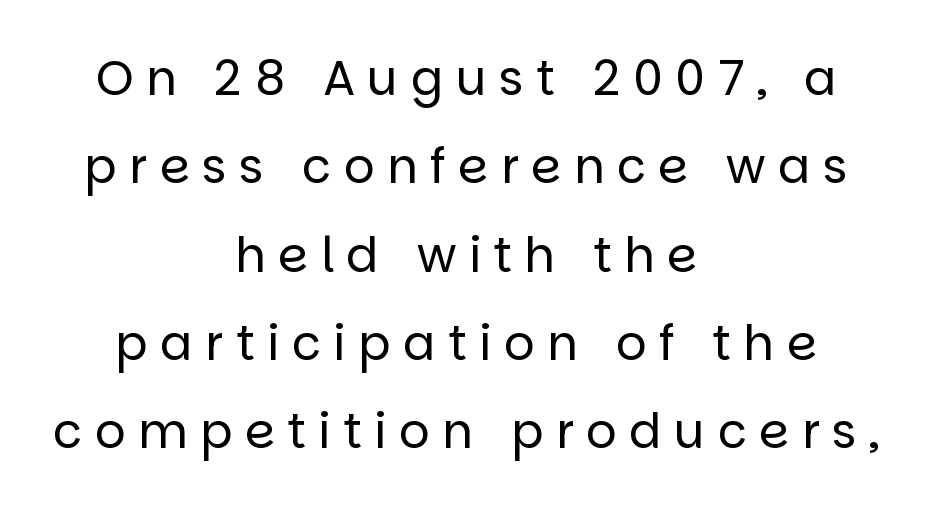
{"serif": "no", "italic": "no", "bold": "no", "weight": "regular", "width": "normal", "stroke_contrast": "low", "x_height": "large", "monospaced": "no", "underline": "no", "align": "center", "line_spacing_ratio": 1.84, "letter_spacing": "wide", "letter_spacing_em": 0.26, "glyph_px": 48}
